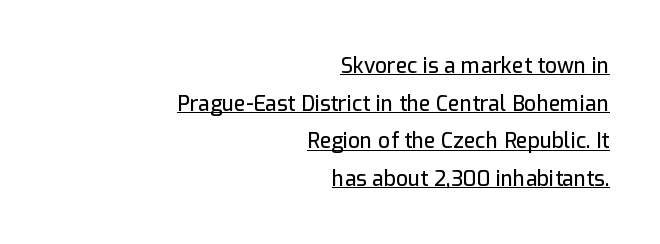
{"italic": "no", "underline": "yes", "align": "right", "line_spacing_ratio": 1.79, "letter_spacing": "normal", "letter_spacing_em": 0.0, "glyph_px": 21}
